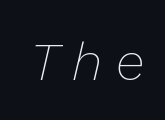
{"italic": "yes", "lean": "right", "slant_degrees": 13, "bold": "no", "weight": "thin", "width": "normal", "stroke_contrast": "low", "x_height": "medium", "monospaced": "no", "underline": "no", "letter_spacing": "wide", "letter_spacing_em": 0.25, "glyph_px": 53}
